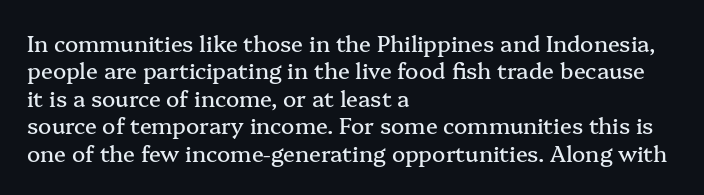
Q: Is the text italic (slanted)? A: No, it is upright.
Q: Is the text underlined? A: No.
Q: How is the paragraph aligned? A: Left-aligned.
Q: Is the spacing between letters normal or unusually wide? A: Normal.
Q: Is the spacing between lines tight, normal or loose? A: Normal.
